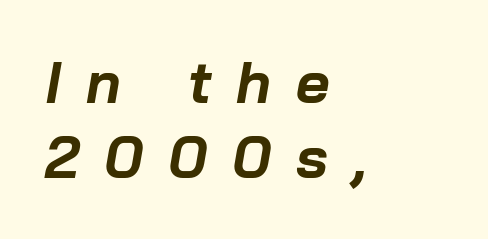
There is plenty of visible air inserted between adjacent glyphs. The passage shown is typed in a proportional face where columns would drift. Has an underline been added? It has not. Yep, that's italic — everything's leaning. Plenty of ink on the page — the face is bold.
